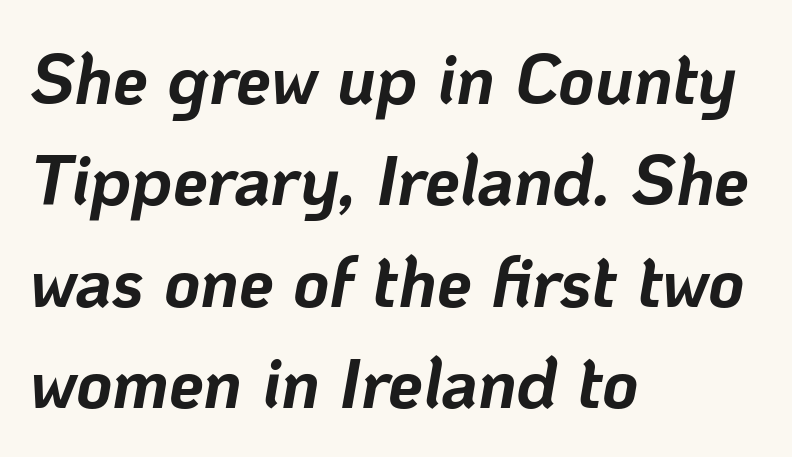
{"italic": "yes", "lean": "right", "slant_degrees": 10, "bold": "yes", "weight": "bold", "width": "normal", "stroke_contrast": "low", "x_height": "medium", "monospaced": "no", "underline": "no", "align": "left", "line_spacing": "normal", "line_spacing_ratio": 1.45, "letter_spacing": "normal", "letter_spacing_em": 0.0, "glyph_px": 70}
